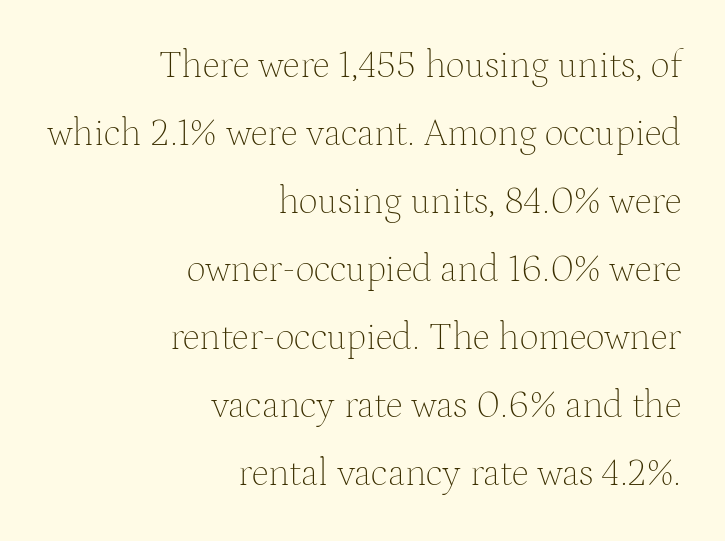
Q: Is the text bold? A: No.
Q: Is the text italic (slanted)? A: No, it is upright.
Q: Is the typeface a serif or a sans-serif typeface? A: Serif.
Q: Is the text underlined? A: No.
Q: How is the paragraph aligned? A: Right-aligned.
Q: Is the spacing between letters normal or unusually wide? A: Normal.
Q: Width (condensed, normal, or wide)? A: Normal.
Q: Stroke contrast? A: Medium.
Q: x-height? A: Medium.
Q: Monospaced? A: No.
